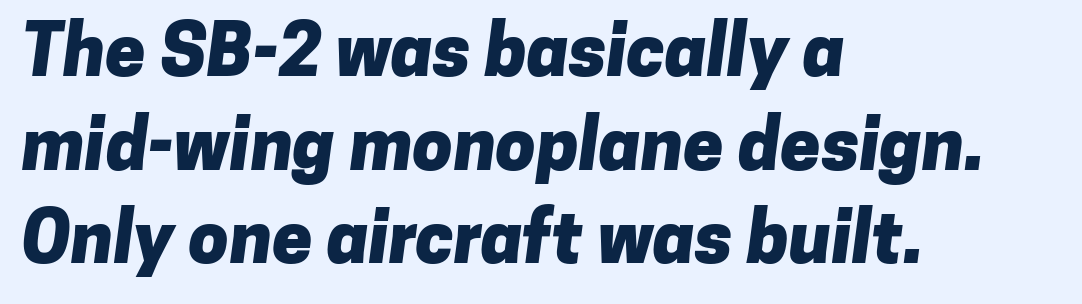
Q: Is the text bold? A: Yes.
Q: Is the typeface a serif or a sans-serif typeface? A: Sans-serif.
Q: Is the text underlined? A: No.
Q: How is the paragraph aligned? A: Left-aligned.
Q: Is the spacing between letters normal or unusually wide? A: Normal.
Q: Is the spacing between lines tight, normal or loose? A: Normal.
Q: Width (condensed, normal, or wide)? A: Normal.
Q: Stroke contrast? A: Low.
Q: x-height? A: Medium.
Q: Monospaced? A: No.
